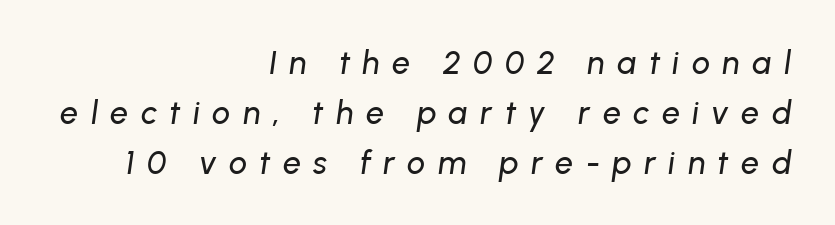
Q: Is the text italic (slanted)? A: Yes, it leans right by about 8 degrees.
Q: Is the text underlined? A: No.
Q: How is the paragraph aligned? A: Right-aligned.
Q: Is the spacing between letters normal or unusually wide? A: Unusually wide.
Q: Is the spacing between lines tight, normal or loose? A: Normal.
Q: Width (condensed, normal, or wide)? A: Normal.
Q: Stroke contrast? A: Low.
Q: x-height? A: Medium.
Q: Monospaced? A: No.
